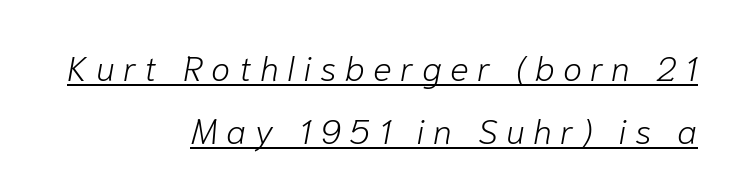
Q: Is the text bold? A: No.
Q: Is the text italic (slanted)? A: Yes, it leans right by about 10 degrees.
Q: Is the text underlined? A: Yes.
Q: How is the paragraph aligned? A: Right-aligned.
Q: Is the spacing between letters normal or unusually wide? A: Unusually wide.
Q: Width (condensed, normal, or wide)? A: Normal.
Q: Stroke contrast? A: Low.
Q: x-height? A: Medium.
Q: Monospaced? A: No.
